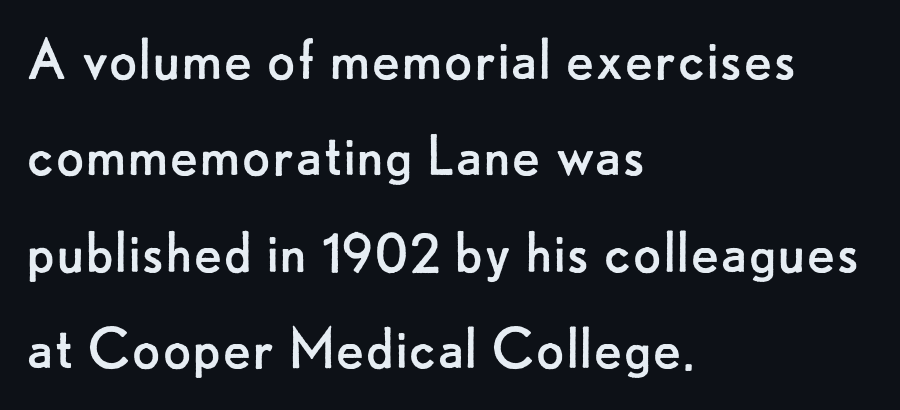
Q: Is the text bold? A: No.
Q: Is the text italic (slanted)? A: No, it is upright.
Q: Is the typeface a serif or a sans-serif typeface? A: Sans-serif.
Q: Is the text underlined? A: No.
Q: How is the paragraph aligned? A: Left-aligned.
Q: Is the spacing between letters normal or unusually wide? A: Normal.
Q: Is the spacing between lines tight, normal or loose? A: Normal.
Q: Width (condensed, normal, or wide)? A: Normal.
Q: Stroke contrast? A: Low.
Q: x-height? A: Small.
Q: Monospaced? A: No.
